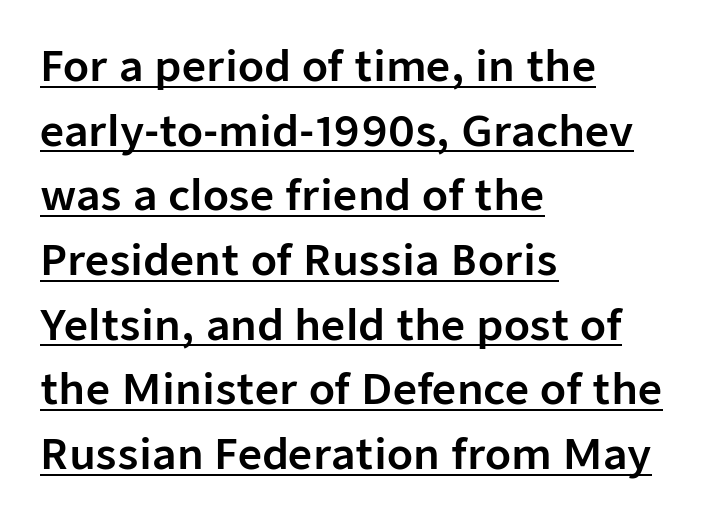
Looks like regular typesetting: each glyph gets only the width it needs. Each new line begins a customary step beneath the previous one. The type sits square on the baseline with zero lean. Between one letter and the next there's only the usual sliver of space.
